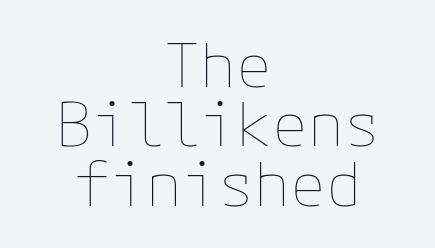
{"italic": "no", "bold": "no", "weight": "thin", "width": "normal", "stroke_contrast": "low", "x_height": "medium", "underline": "no", "align": "center", "line_spacing": "tight", "line_spacing_ratio": 0.99, "letter_spacing": "normal", "letter_spacing_em": 0.0, "glyph_px": 60}
